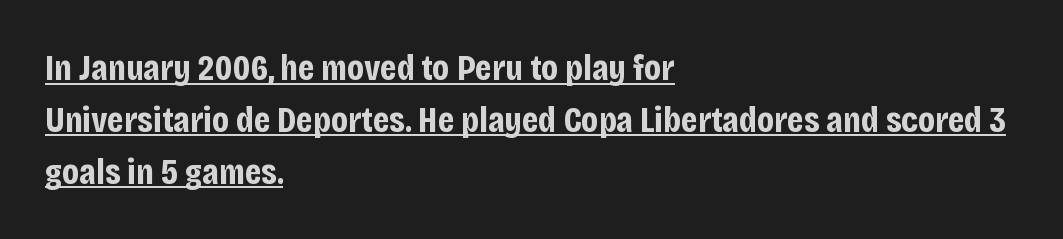
Q: Is the text bold? A: Yes.
Q: Is the text italic (slanted)? A: No, it is upright.
Q: Is the typeface a serif or a sans-serif typeface? A: Sans-serif.
Q: Is the text underlined? A: Yes.
Q: How is the paragraph aligned? A: Left-aligned.
Q: Is the spacing between letters normal or unusually wide? A: Normal.
Q: Is the spacing between lines tight, normal or loose? A: Normal.
Q: Width (condensed, normal, or wide)? A: Condensed.
Q: Stroke contrast? A: Low.
Q: x-height? A: Large.
Q: Monospaced? A: No.
